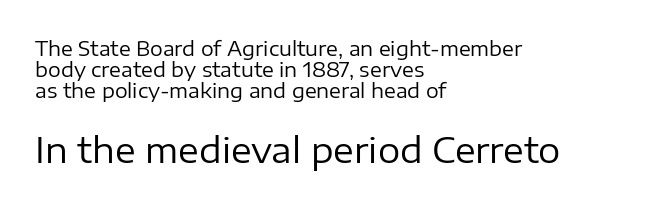
The image shows 35 px regular-weight sans-serif type, upright; set left-aligned, tight line spacing (1.05x), normal letter spacing, not underlined; the second (bottom) block is 1.75x larger; low stroke contrast and a medium x-height.
